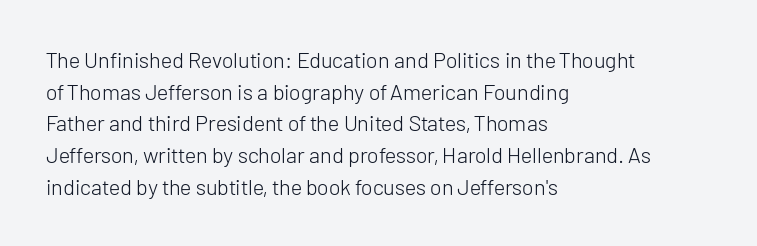
The image shows 22 px text type, upright; set left-aligned, normal line spacing (1.44x), normal letter spacing, not underlined.
